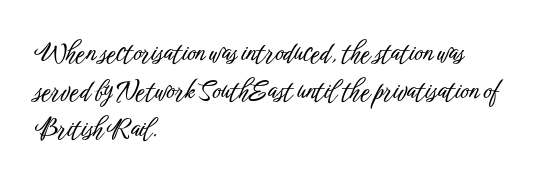
Glance below the letters and you will spot only blank space. Interline gaps are of average width in this sample. The text block is weighted toward the left margin, trailing off unevenly rightward. These lines keep a tight, regular rhythm from letter to letter.
